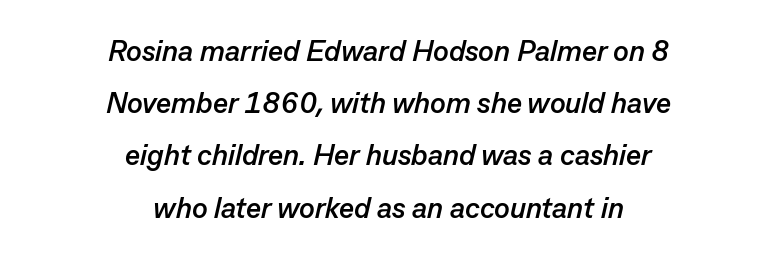
In terms of letterspacing, this is plain default setting. This is oblique type, the kind used for emphasis or titles. On the weight axis this lands at bold, roughly 700. Is this a fixed-width face? No — the glyphs have proportional, varying widths. The typesetter chose a symmetrical, centered arrangement here.
